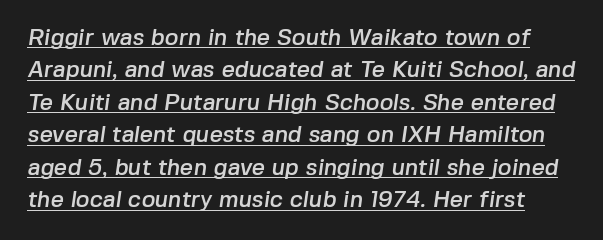
The image shows 23 px text type; set normal line spacing (1.41x), normal letter spacing, underlined.
